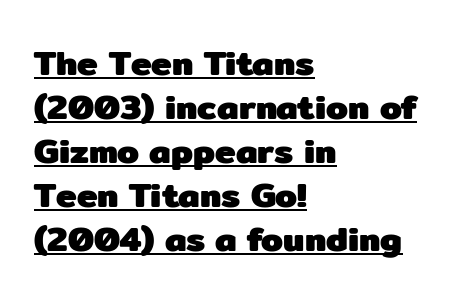
{"serif": "no", "italic": "no", "bold": "yes", "weight": "heavy", "width": "normal", "stroke_contrast": "low", "x_height": "medium", "monospaced": "no", "underline": "yes", "align": "left", "line_spacing": "normal", "line_spacing_ratio": 1.26, "letter_spacing": "normal", "letter_spacing_em": 0.0, "glyph_px": 35}
